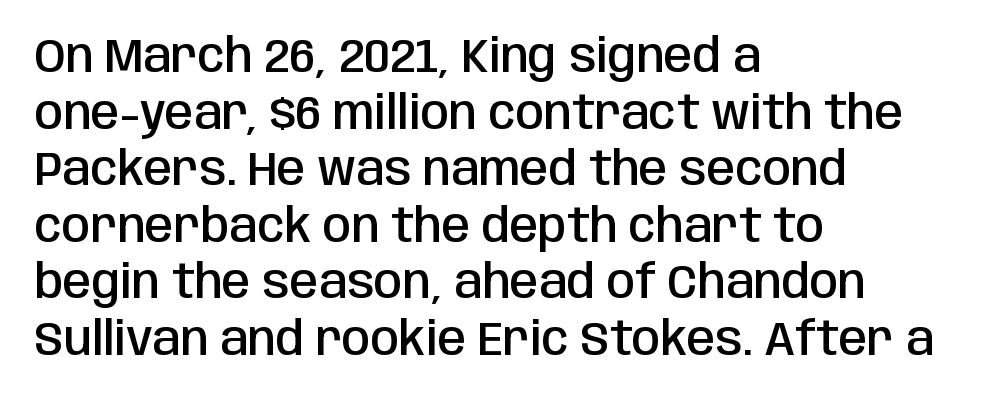
{"serif": "no", "italic": "no", "bold": "semi", "weight": "semibold", "width": "condensed", "stroke_contrast": "low", "x_height": "large", "monospaced": "no", "underline": "no", "align": "left", "line_spacing_ratio": 1.23, "letter_spacing": "normal", "letter_spacing_em": 0.0, "glyph_px": 46}
